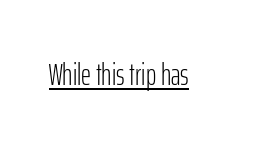
Q: Is the text bold? A: No.
Q: Is the text italic (slanted)? A: No, it is upright.
Q: Is the typeface a serif or a sans-serif typeface? A: Sans-serif.
Q: Is the text underlined? A: Yes.
Q: Is the spacing between letters normal or unusually wide? A: Normal.
Q: Width (condensed, normal, or wide)? A: Condensed.
Q: Stroke contrast? A: Low.
Q: x-height? A: Medium.
Q: Monospaced? A: No.
